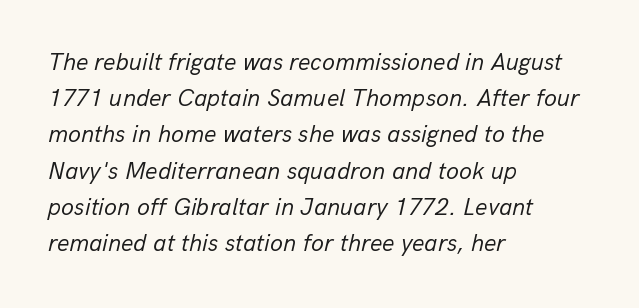
Reading down the block, your eye returns to a fixed left position each line. Stems here are at most as thick as an everyday book face. Does extra space separate the letters? No, they use regular spacing. Italic? Definitely — the glyphs are oblique. Rule under the text: the space is simply empty.
